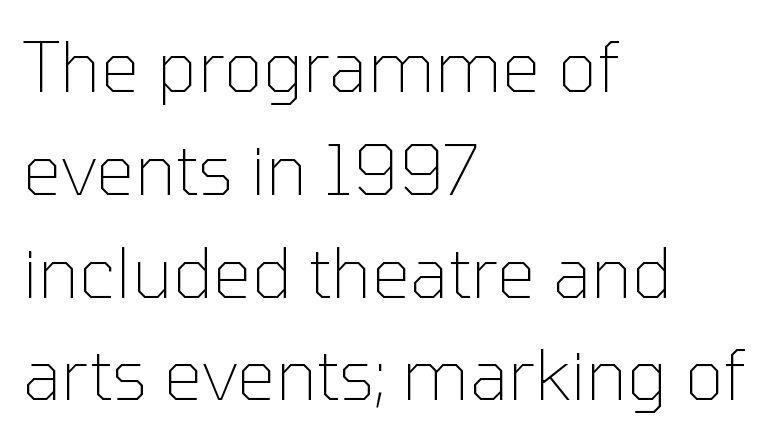
Does extra space separate the letters? No, they use regular spacing. When letters stand straight like this, we call the style roman or upright. Are there feet on the stems? There aren't — it's a sans. Caption: multi-line text, flush left, ragged right. You could not count columns in this text — the font is proportionally spaced.
